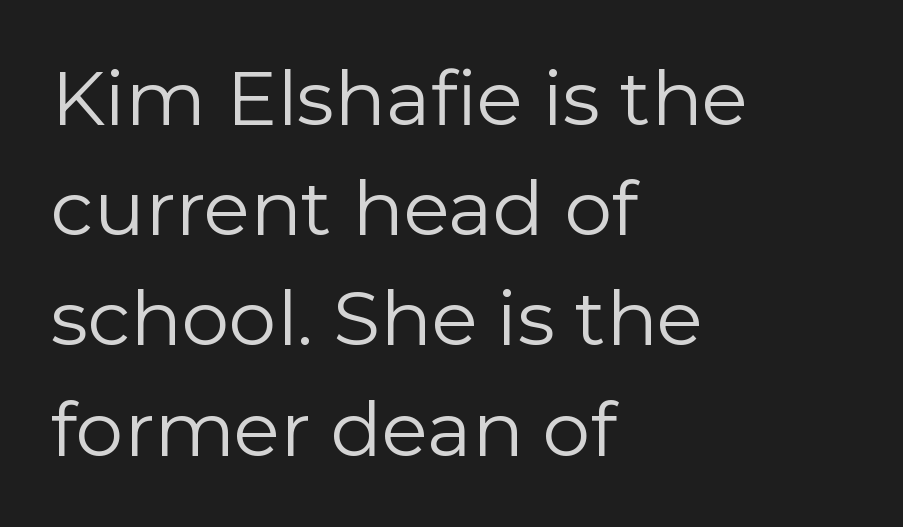
{"serif": "no", "italic": "no", "bold": "no", "weight": "regular", "width": "normal", "stroke_contrast": "low", "x_height": "medium", "monospaced": "no", "underline": "no", "align": "left", "line_spacing": "normal", "line_spacing_ratio": 1.45, "letter_spacing": "normal", "letter_spacing_em": 0.0, "glyph_px": 76}
